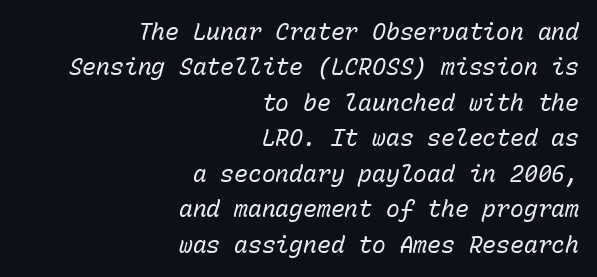
Q: Is the text bold? A: No.
Q: Is the text italic (slanted)? A: Yes, it leans right by about 15 degrees.
Q: Is the text underlined? A: No.
Q: How is the paragraph aligned? A: Right-aligned.
Q: Is the spacing between letters normal or unusually wide? A: Normal.
Q: Is the spacing between lines tight, normal or loose? A: Normal.
